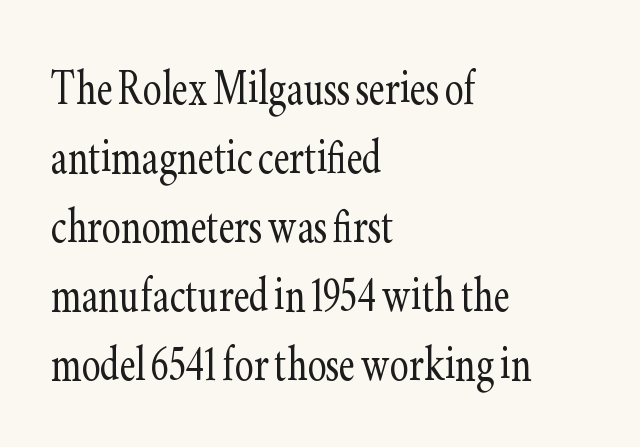
The face used here is rendered with its standard letterfit. Designer's note — italics off, roman on. These glyphs show unthickened strokes, regular width or finer. Reading down the block, your eye returns to a fixed left position each line. The passage shown is typed in a proportional face where columns would drift. The face used here is seriffed, in the tradition of book romans.
